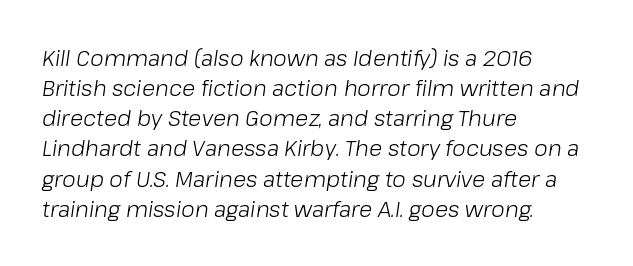
{"italic": "yes", "lean": "right", "slant_degrees": 8, "bold": "no", "underline": "no", "align": "left", "line_spacing": "normal", "line_spacing_ratio": 1.37, "letter_spacing": "normal", "letter_spacing_em": 0.0, "glyph_px": 22}
